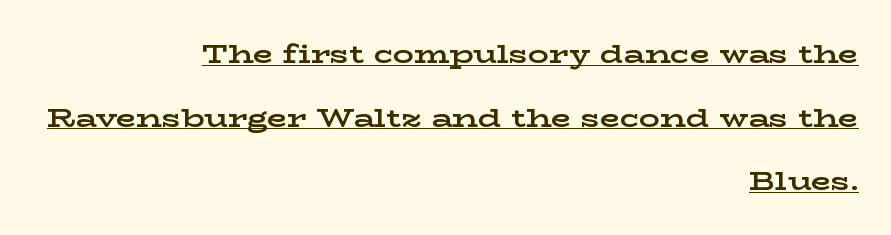
The image shows 26 px bold type, upright; set right-aligned, loose line spacing (2.45x), normal letter spacing, underlined.
